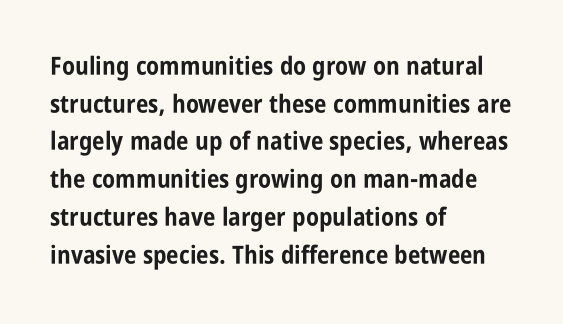
The image shows 25 px bold type, upright; set left-aligned, normal line spacing (1.51x), normal letter spacing, not underlined.
